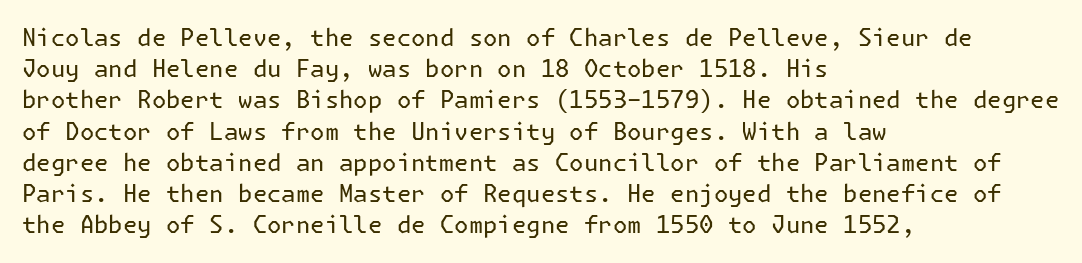
The ragged edge is on the right, which tells us the setting is flush left. The passage shown is not underscored anywhere. These lines were composed using upright roman letters. This sample uses plain, unmodified letter spacing. Reading down the column, the eye jumps a familiar distance to each next line.
